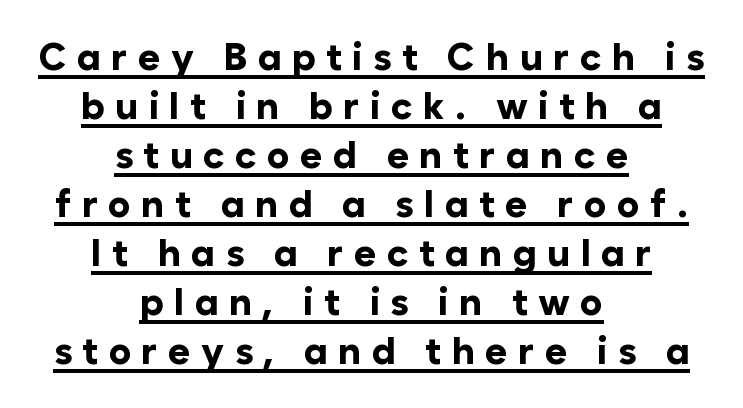
Q: Is the text bold? A: Yes.
Q: Is the text italic (slanted)? A: No, it is upright.
Q: Is the typeface a serif or a sans-serif typeface? A: Sans-serif.
Q: Is the text underlined? A: Yes.
Q: How is the paragraph aligned? A: Centered.
Q: Is the spacing between letters normal or unusually wide? A: Unusually wide.
Q: Is the spacing between lines tight, normal or loose? A: Normal.
Q: Width (condensed, normal, or wide)? A: Normal.
Q: Stroke contrast? A: Low.
Q: x-height? A: Medium.
Q: Monospaced? A: No.
